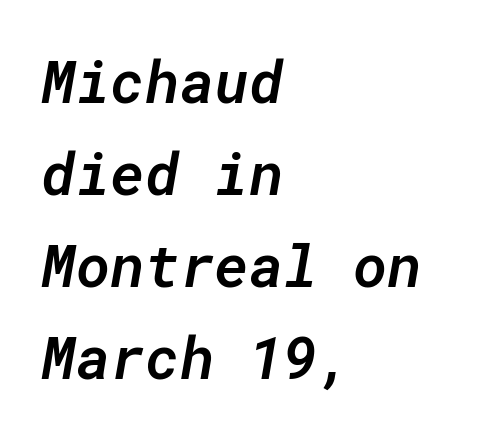
The passage shown is semibold, sitting just below true bold. The rendering applies a slant to the glyphs. Teacher's note: observe the even left margin — that is flush-left alignment. The line-height multiplier appears to be the usual default. Does extra space separate the letters? No, they use regular spacing. The letters march in equal steps, a hallmark of fixed-pitch type.
